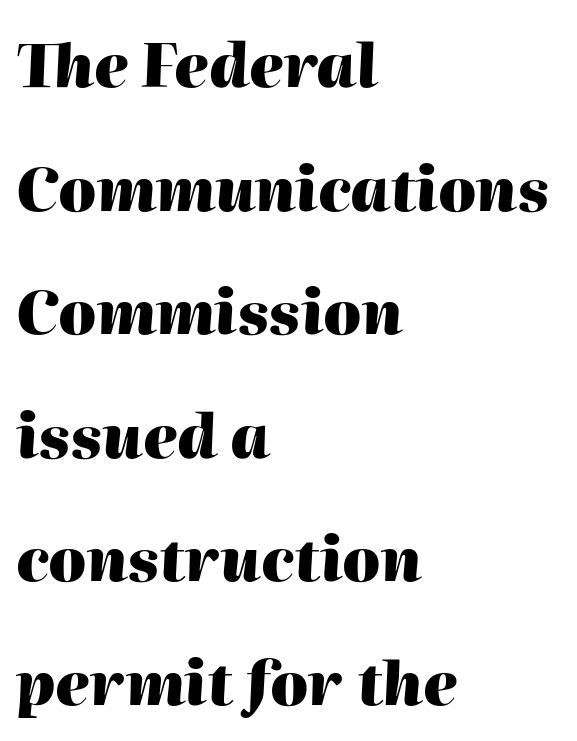
The image shows 60 px heavy type, italic (leaning right); set left-aligned, loose line spacing (2.06x), normal letter spacing, not underlined; high stroke contrast and a medium x-height.
